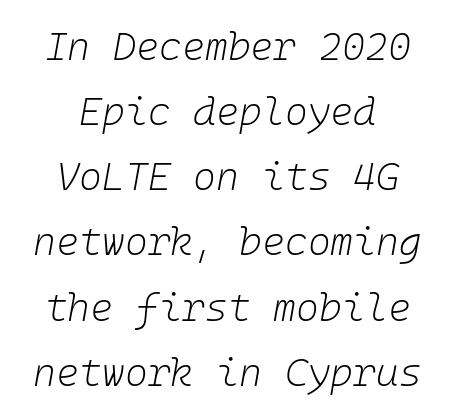
The letterforms sit shoulder to shoulder at normal distance. The passage shown is not bold in any degree. Whoever set this chose a conventional vertical rhythm. Both edges are ragged and mirror each other, which tells us the setting is centered.
